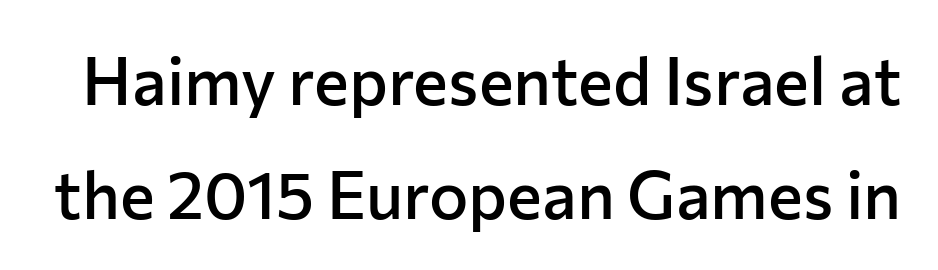
Q: Is the text bold? A: Semi-bold.
Q: Is the text italic (slanted)? A: No, it is upright.
Q: Is the typeface a serif or a sans-serif typeface? A: Sans-serif.
Q: Is the text underlined? A: No.
Q: Is the spacing between letters normal or unusually wide? A: Normal.
Q: Width (condensed, normal, or wide)? A: Normal.
Q: Stroke contrast? A: Low.
Q: x-height? A: Medium.
Q: Monospaced? A: No.
